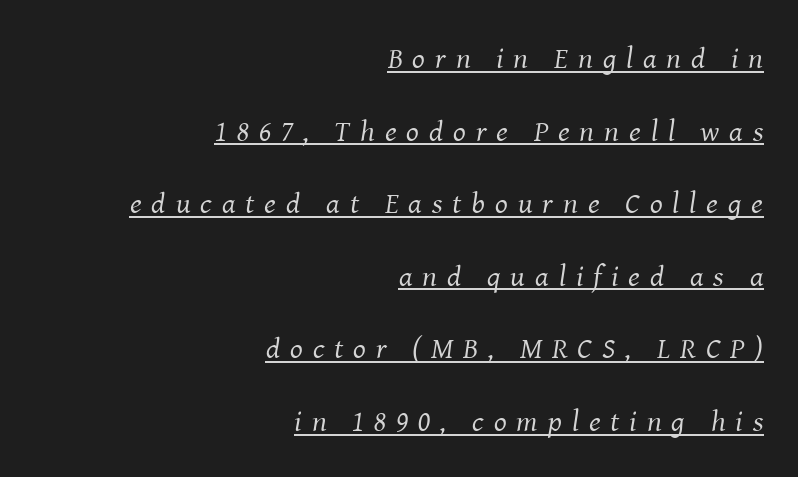
If you drew a ruler down the right edge, every line would touch it. These lines were composed using italics. A typesetter would call this proportional, since set widths differ per character. The rendering uses a large line-height, opening up the rows. The typeface has the unassuming heft of standard copy or less. Does the type have serifs? Yes, each stem ends in a small foot.
